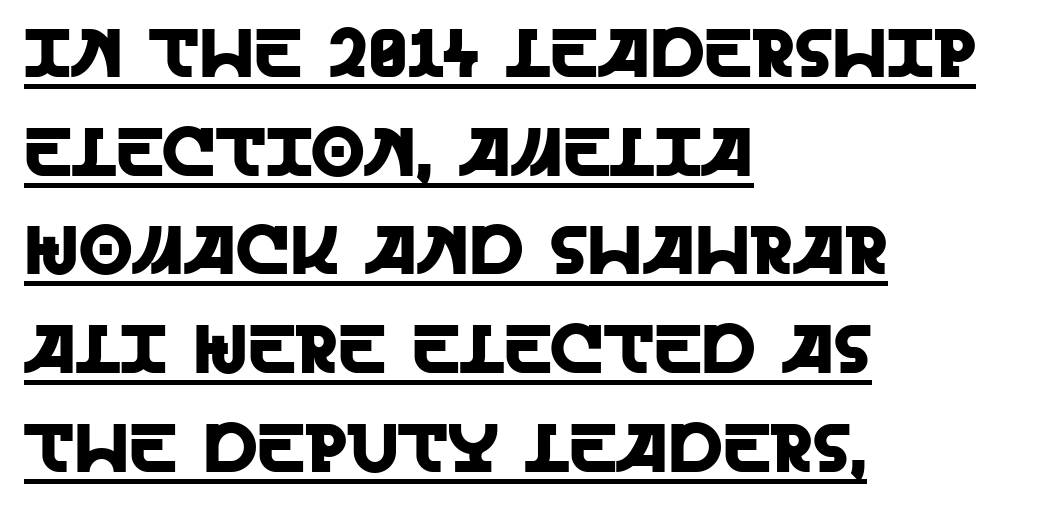
{"serif": "no", "italic": "no", "width": "normal", "x_height": "large", "monospaced": "no", "underline": "yes", "align": "left", "line_spacing": "normal", "line_spacing_ratio": 1.43, "letter_spacing": "normal", "letter_spacing_em": 0.0, "glyph_px": 69}
